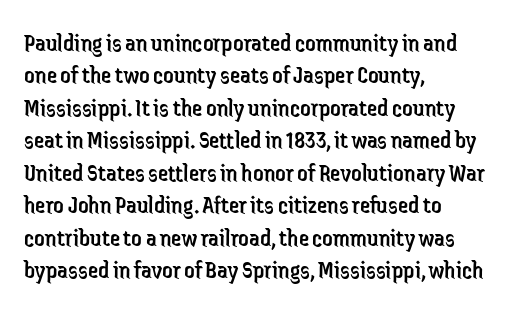
{"italic": "no", "bold": "no", "underline": "no", "align": "left", "line_spacing": "normal", "line_spacing_ratio": 1.25, "letter_spacing": "normal", "letter_spacing_em": 0.0, "glyph_px": 26}
